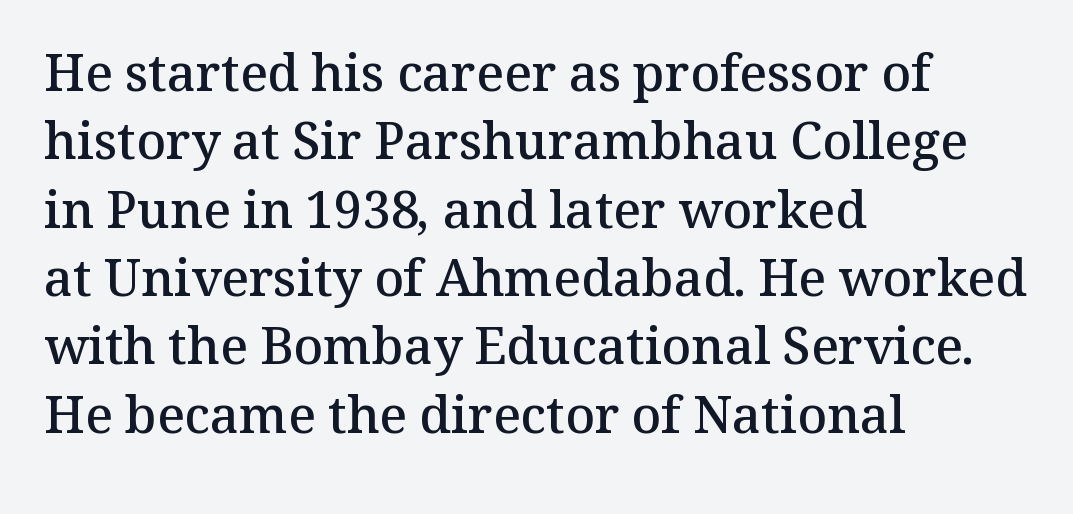
The image shows 51 px semibold serif type, upright; set left-aligned, normal line spacing (1.34x), normal letter spacing, not underlined; medium stroke contrast and a medium x-height.
